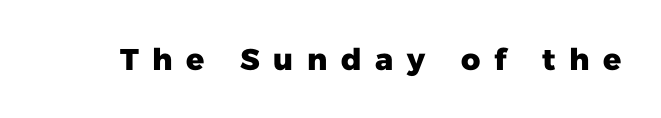
The image shows 30 px heavy sans-serif type, upright; set unusually wide letter spacing (+0.45 em), not underlined; low stroke contrast and a medium x-height.
